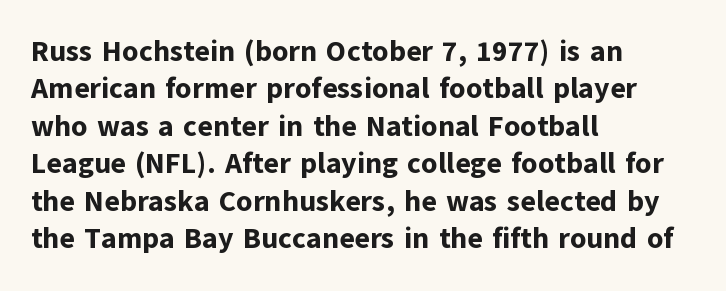
{"serif": "no", "italic": "no", "bold": "yes", "weight": "bold", "width": "normal", "stroke_contrast": "low", "x_height": "medium", "monospaced": "no", "underline": "no", "align": "left", "line_spacing": "normal", "line_spacing_ratio": 1.29, "letter_spacing": "normal", "letter_spacing_em": 0.0, "glyph_px": 29}
